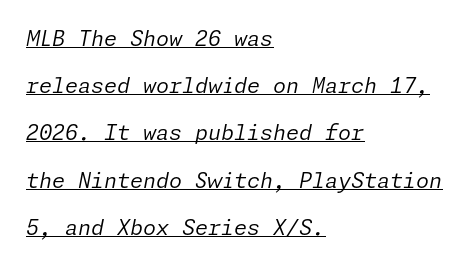
{"italic": "yes", "lean": "right", "slant_degrees": 11, "bold": "no", "underline": "yes", "align": "left", "line_spacing": "loose", "line_spacing_ratio": 2.25, "letter_spacing": "normal", "letter_spacing_em": 0.0, "glyph_px": 21}
